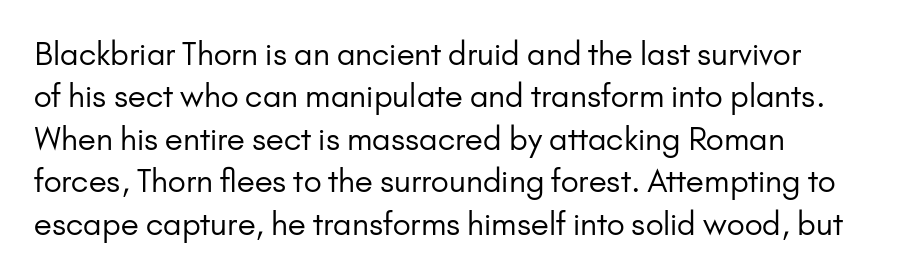
The glyphs in this specimen are sans serif. Is this a heavy cut? Hardly; it is regular or lighter. The paragraph shown leans on its left margin. Words appear dense and cohesive because spacing is normal. Nope, not italic — everything's standing straight. Check the space under the baseline: it is left empty.
